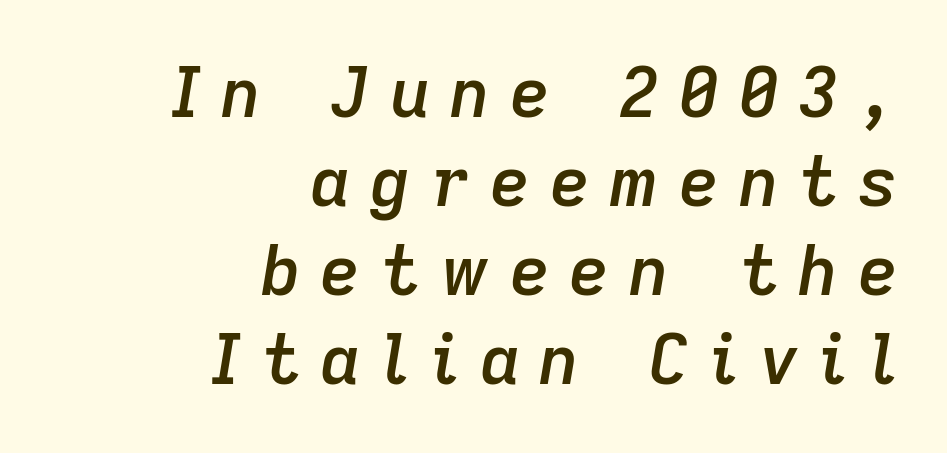
{"italic": "yes", "lean": "right", "slant_degrees": 9, "bold": "semi", "weight": "semibold", "width": "normal", "stroke_contrast": "low", "x_height": "medium", "monospaced": "no", "underline": "no", "align": "right", "line_spacing": "normal", "line_spacing_ratio": 1.29, "letter_spacing": "wide", "letter_spacing_em": 0.29, "glyph_px": 69}
